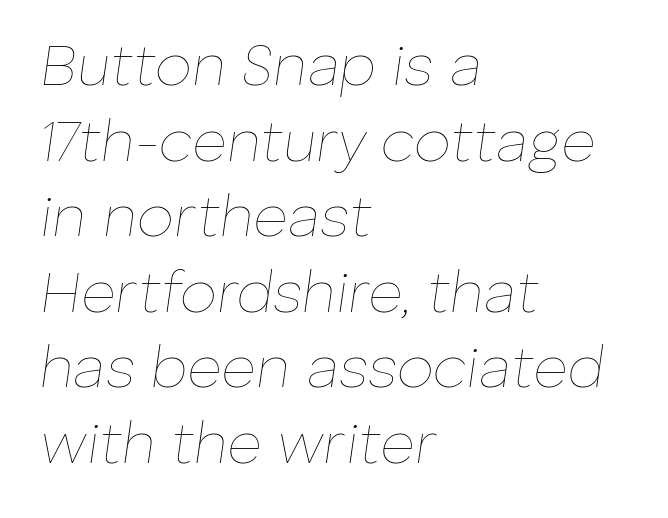
Q: Is the text bold? A: No.
Q: Is the text italic (slanted)? A: Yes, it leans right by about 8 degrees.
Q: Is the text underlined? A: No.
Q: How is the paragraph aligned? A: Left-aligned.
Q: Is the spacing between letters normal or unusually wide? A: Normal.
Q: Is the spacing between lines tight, normal or loose? A: Normal.
Q: Width (condensed, normal, or wide)? A: Normal.
Q: Stroke contrast? A: Low.
Q: x-height? A: Medium.
Q: Monospaced? A: No.
